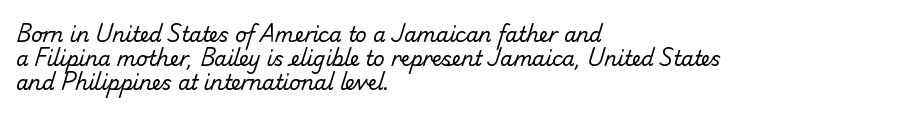
The image shows 20 px text type; set left-aligned, line spacing 1.21x, normal letter spacing, not underlined.
